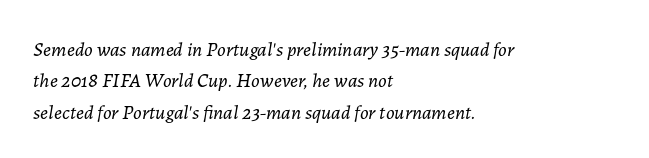
{"italic": "yes", "lean": "right", "slant_degrees": 7, "bold": "no", "underline": "no", "align": "left", "line_spacing": "normal", "line_spacing_ratio": 1.57, "letter_spacing": "normal", "letter_spacing_em": 0.0, "glyph_px": 20}
